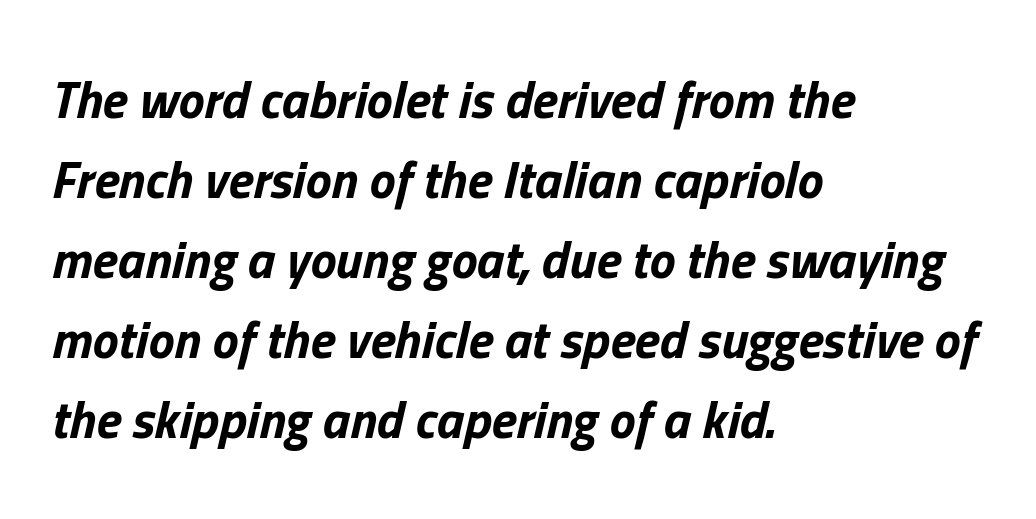
No word sits above an underline. Plenty of ink on the page — the face is bold. Would a proofreader flag this as italicized? Yes. Does extra space separate the letters? No, they use regular spacing.
